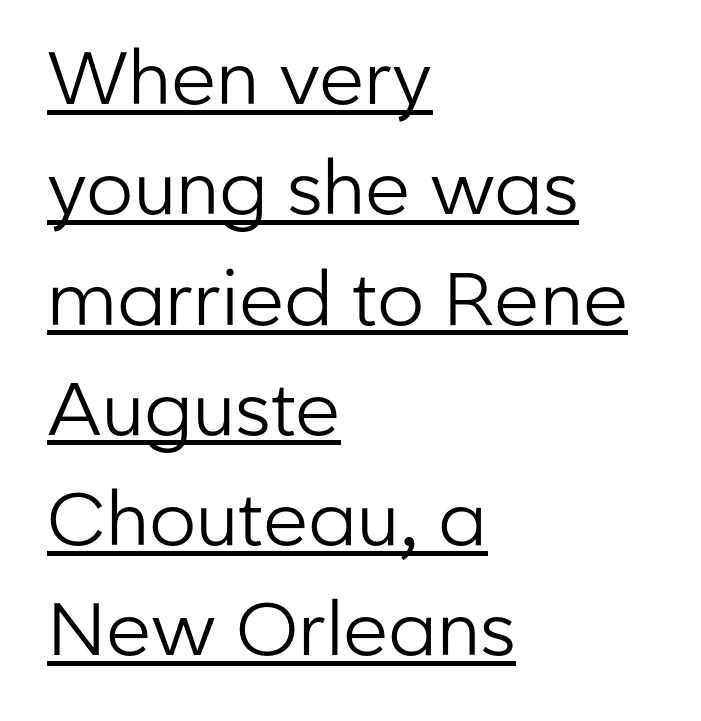
Weight: not bold — regular or lighter. The letters advance in unequal steps, a hallmark of proportional type. A roman cut, with each character standing at attention. Vertical spacing — default. The typeface chosen for these lines omits serifs. Underlined type.
